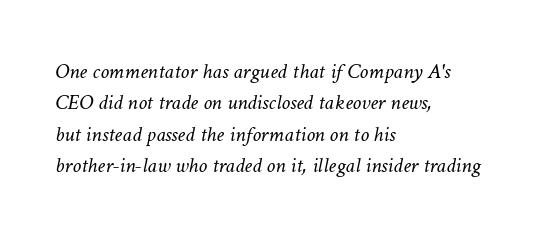
Q: Is the text bold? A: No.
Q: Is the text italic (slanted)? A: Yes, it leans right by about 11 degrees.
Q: Is the text underlined? A: No.
Q: How is the paragraph aligned? A: Left-aligned.
Q: Is the spacing between letters normal or unusually wide? A: Normal.
Q: Is the spacing between lines tight, normal or loose? A: Normal.
